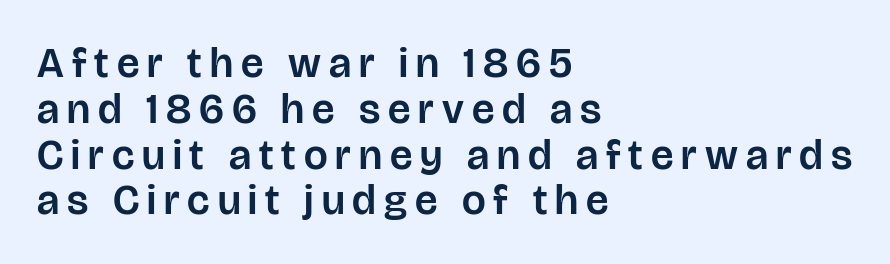
Q: Is the text italic (slanted)? A: No, it is upright.
Q: Is the typeface a serif or a sans-serif typeface? A: Sans-serif.
Q: Is the text underlined? A: No.
Q: How is the paragraph aligned? A: Left-aligned.
Q: Is the spacing between lines tight, normal or loose? A: Tight.
Q: Width (condensed, normal, or wide)? A: Normal.
Q: Stroke contrast? A: Low.
Q: x-height? A: Large.
Q: Monospaced? A: No.
